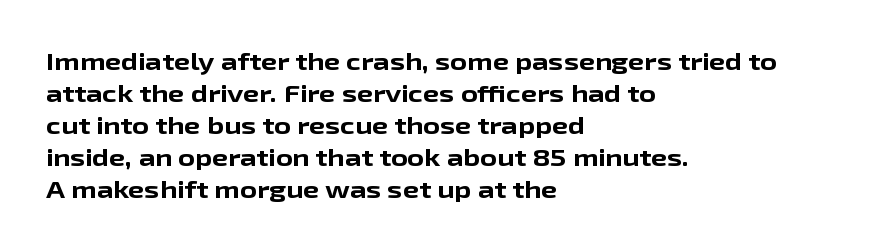
The image shows 23 px bold type, upright; set left-aligned, normal line spacing (1.39x), normal letter spacing, not underlined.
